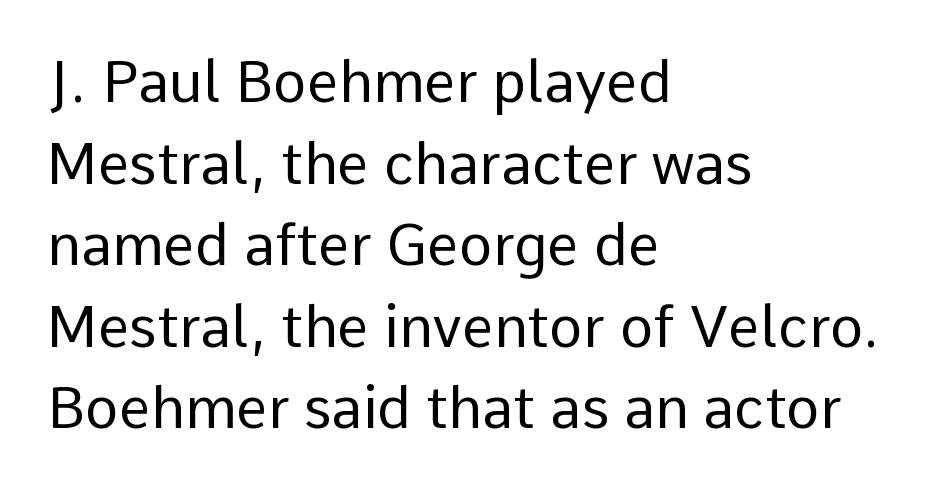
{"serif": "no", "italic": "no", "bold": "no", "weight": "regular", "width": "normal", "stroke_contrast": "low", "x_height": "medium", "monospaced": "no", "underline": "no", "align": "left", "line_spacing": "normal", "line_spacing_ratio": 1.43, "letter_spacing": "normal", "letter_spacing_em": 0.0, "glyph_px": 57}
